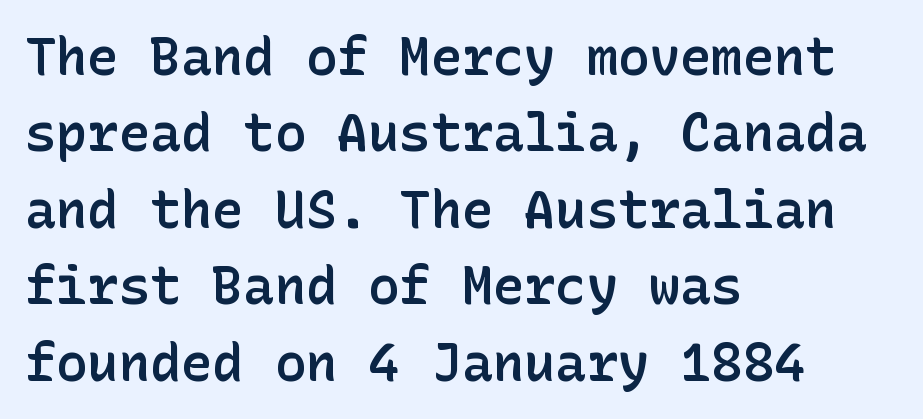
Q: Is the text bold? A: Semi-bold.
Q: Is the text italic (slanted)? A: No, it is upright.
Q: Is the typeface a serif or a sans-serif typeface? A: Sans-serif.
Q: Is the text underlined? A: No.
Q: How is the paragraph aligned? A: Left-aligned.
Q: Is the spacing between letters normal or unusually wide? A: Normal.
Q: Is the spacing between lines tight, normal or loose? A: Normal.
Q: Width (condensed, normal, or wide)? A: Normal.
Q: Stroke contrast? A: Low.
Q: x-height? A: Medium.
